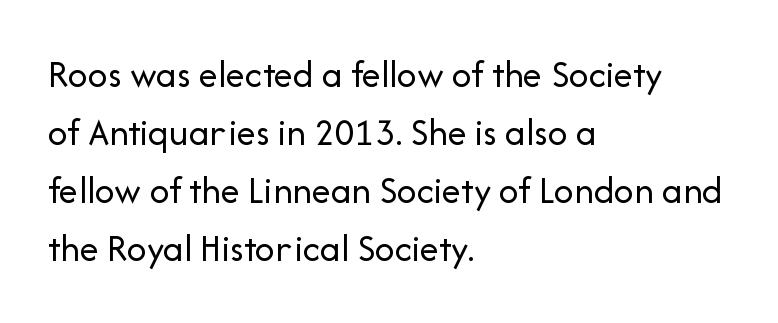
{"serif": "no", "italic": "no", "bold": "no", "weight": "regular", "width": "normal", "stroke_contrast": "low", "x_height": "medium", "monospaced": "no", "underline": "no", "align": "left", "line_spacing": "normal", "line_spacing_ratio": 1.49, "letter_spacing": "normal", "letter_spacing_em": 0.0, "glyph_px": 39}
